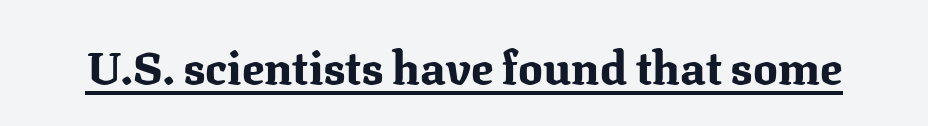
In designer terms, the underline attribute is active on this setting. A typesetter would call this proportional, since set widths differ per character. Typesetter's note: full bold, strokes at maximum text heaviness. The rendering keeps characters at their native spacing. Serifs: yes, visible at the terminals of the letterforms. If you drew a line through each stem, it would be perfectly vertical.
